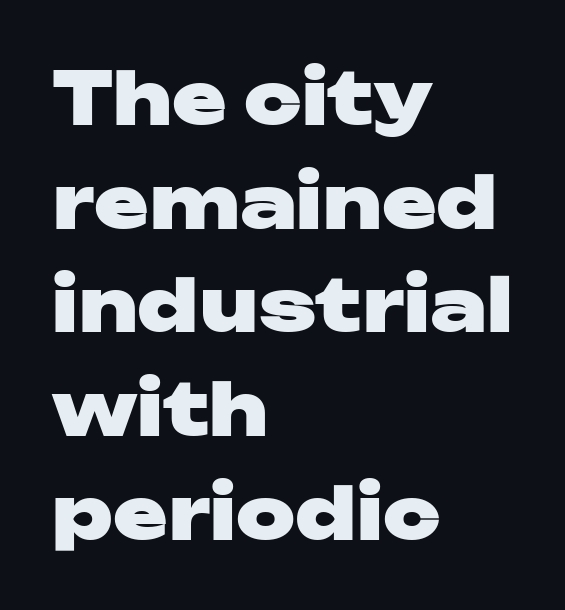
Q: Is the text bold? A: Yes.
Q: Is the text italic (slanted)? A: No, it is upright.
Q: Is the typeface a serif or a sans-serif typeface? A: Sans-serif.
Q: Is the text underlined? A: No.
Q: How is the paragraph aligned? A: Left-aligned.
Q: Is the spacing between letters normal or unusually wide? A: Normal.
Q: Is the spacing between lines tight, normal or loose? A: Normal.
Q: Width (condensed, normal, or wide)? A: Wide.
Q: Stroke contrast? A: Low.
Q: x-height? A: Medium.
Q: Monospaced? A: No.
